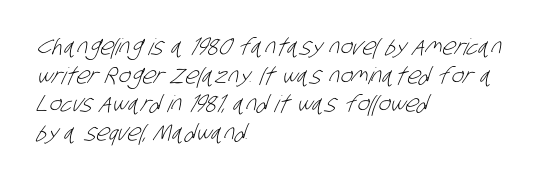
Every row of glyphs begins at an identical x-position on the left. Words appear dense and cohesive because spacing is normal. Decoration check: the copy has no underline. The strokes are not fattened; the text isn't bold.
